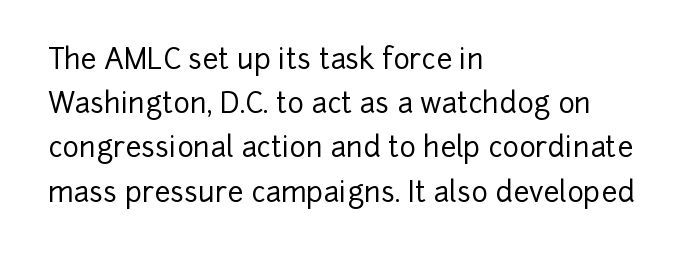
You could call the tracking neutral — neither tight nor loose. Typographically, this falls in the sans-serif category. Short and long lines alike share a common starting point at left. A typesetter would call this leading conventional body-copy spacing.
